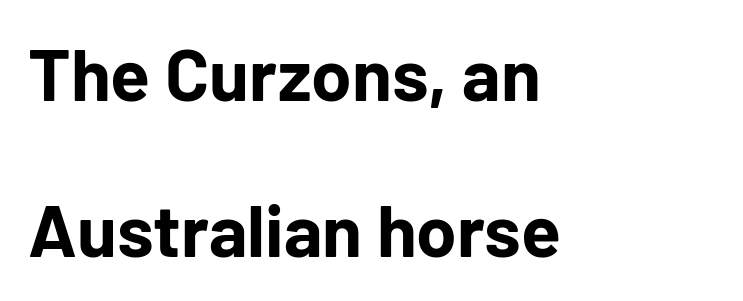
Q: Is the text bold? A: Yes.
Q: Is the text italic (slanted)? A: No, it is upright.
Q: Is the typeface a serif or a sans-serif typeface? A: Sans-serif.
Q: Is the text underlined? A: No.
Q: How is the paragraph aligned? A: Left-aligned.
Q: Is the spacing between letters normal or unusually wide? A: Normal.
Q: Is the spacing between lines tight, normal or loose? A: Loose.
Q: Width (condensed, normal, or wide)? A: Normal.
Q: Stroke contrast? A: Low.
Q: x-height? A: Medium.
Q: Monospaced? A: No.
